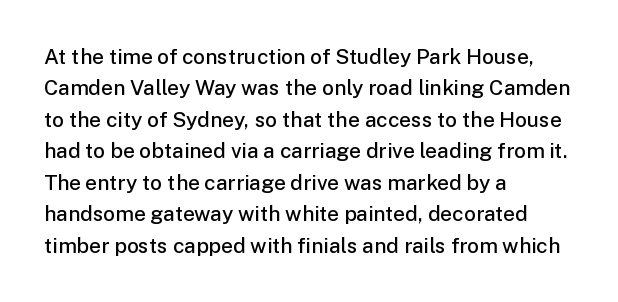
{"italic": "no", "bold": "semi", "underline": "no", "align": "left", "line_spacing": "normal", "line_spacing_ratio": 1.5, "letter_spacing": "normal", "letter_spacing_em": 0.0, "glyph_px": 21}
